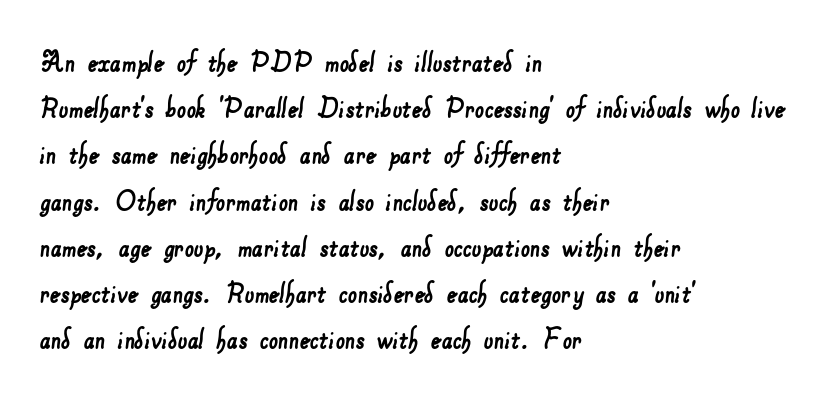
The image shows 33 px sans-serif type; set left-aligned, normal line spacing (1.4x), normal letter spacing, not underlined; low stroke contrast and a small x-height.
